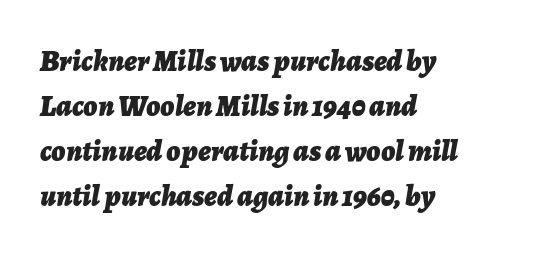
The image shows 30 px bold type, italic (leaning right); set left-aligned, normal line spacing (1.5x), normal letter spacing, not underlined; low stroke contrast and a medium x-height.
